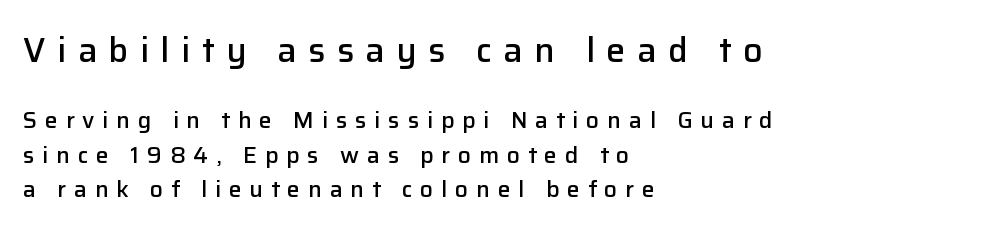
{"serif": "no", "italic": "no", "bold": "semi", "weight": "semibold", "width": "normal", "stroke_contrast": "low", "x_height": "medium", "monospaced": "no", "underline": "no", "align": "left", "line_spacing": "normal", "line_spacing_ratio": 1.5, "letter_spacing": "wide", "letter_spacing_em": 0.34, "larger_block": "first", "size_ratio": 1.48, "glyph_px": 34}
